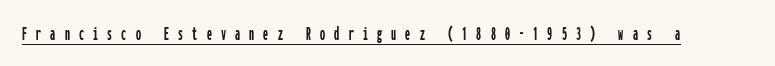
Q: Is the text italic (slanted)? A: No, it is upright.
Q: Is the text underlined? A: Yes.
Q: Is the spacing between letters normal or unusually wide? A: Unusually wide.
